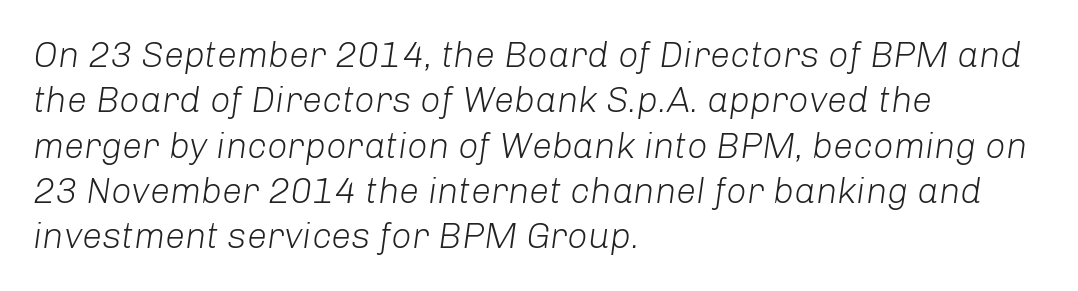
Q: Is the text bold? A: No.
Q: Is the text italic (slanted)? A: Yes, it leans right by about 8 degrees.
Q: Is the text underlined? A: No.
Q: How is the paragraph aligned? A: Left-aligned.
Q: Is the spacing between letters normal or unusually wide? A: Normal.
Q: Is the spacing between lines tight, normal or loose? A: Normal.
Q: Width (condensed, normal, or wide)? A: Normal.
Q: Stroke contrast? A: Low.
Q: x-height? A: Medium.
Q: Monospaced? A: No.
